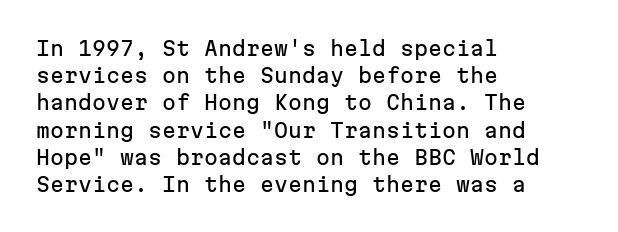
{"italic": "no", "underline": "no", "align": "left", "line_spacing": "normal", "line_spacing_ratio": 1.36, "letter_spacing": "normal", "letter_spacing_em": 0.0, "glyph_px": 20}
